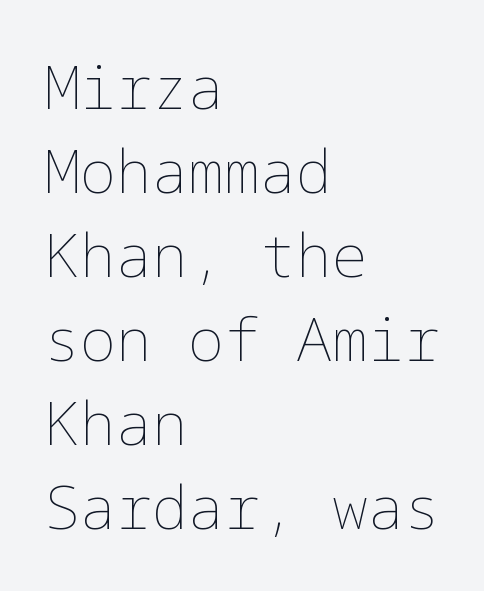
The image shows 60 px thin type, upright; set left-aligned, normal line spacing (1.4x), normal letter spacing, not underlined; low stroke contrast and a medium x-height.
